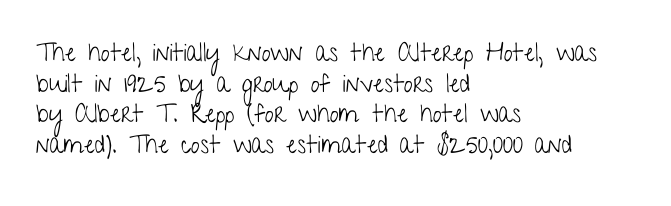
{"italic": "no", "bold": "no", "underline": "no", "align": "left", "line_spacing_ratio": 1.23, "letter_spacing": "normal", "letter_spacing_em": 0.0, "glyph_px": 25}
